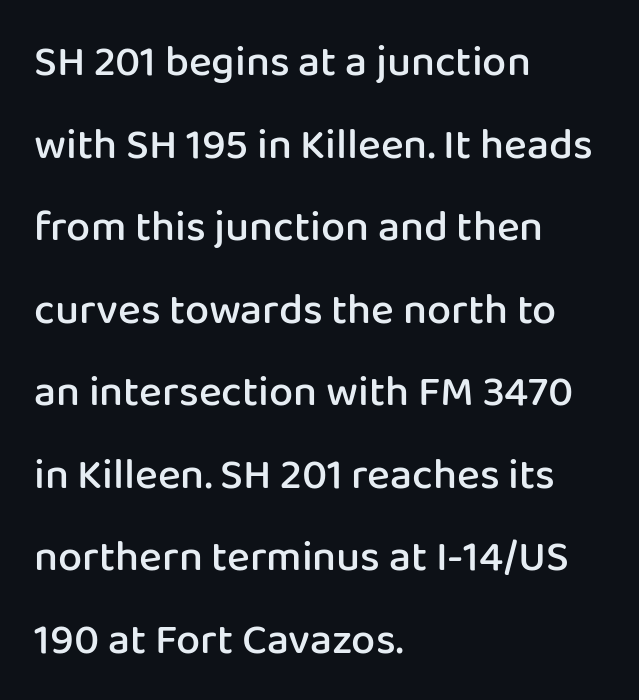
The image shows 43 px semibold sans-serif type, upright; set left-aligned, loose line spacing (1.92x), normal letter spacing, not underlined; low stroke contrast and a medium x-height.
